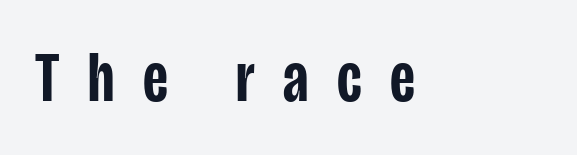
Q: Is the text bold? A: Semi-bold.
Q: Is the text italic (slanted)? A: No, it is upright.
Q: Is the typeface a serif or a sans-serif typeface? A: Sans-serif.
Q: Is the text underlined? A: No.
Q: How is the paragraph aligned? A: Left-aligned.
Q: Is the spacing between letters normal or unusually wide? A: Unusually wide.
Q: Width (condensed, normal, or wide)? A: Condensed.
Q: Stroke contrast? A: Low.
Q: x-height? A: Large.
Q: Monospaced? A: No.
